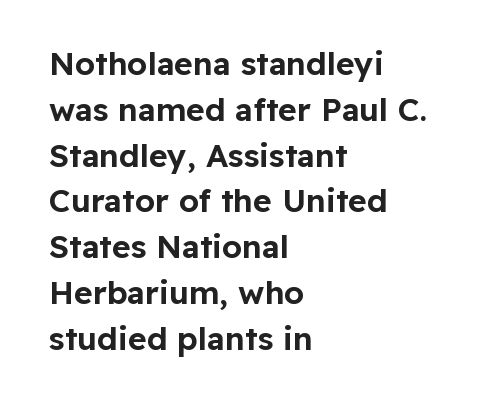
One-word summary of the alignment: left. The gap between lines stays unmarked. These lines are rendered in a variable-pitch font. Nope, not italic — everything's standing straight.
